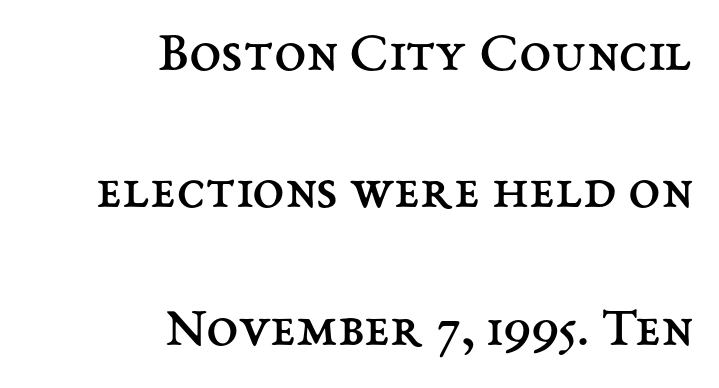
Q: Is the text bold? A: No.
Q: Is the text italic (slanted)? A: No, it is upright.
Q: Is the text underlined? A: No.
Q: How is the paragraph aligned? A: Right-aligned.
Q: Is the spacing between letters normal or unusually wide? A: Normal.
Q: Is the spacing between lines tight, normal or loose? A: Loose.
Q: Width (condensed, normal, or wide)? A: Normal.
Q: Stroke contrast? A: Medium.
Q: x-height? A: Medium.
Q: Monospaced? A: No.
